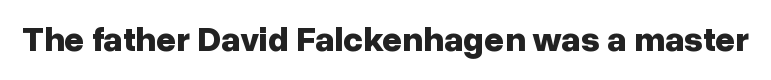
Tall strokes in this sample are plumb rather than angled. Varying glyph widths throughout — classic text-font behaviour. Default kerning and tracking; the words read as compact shapes. Its strokes are broad and dark, the hallmark of bold type. Quick note: underline off.
